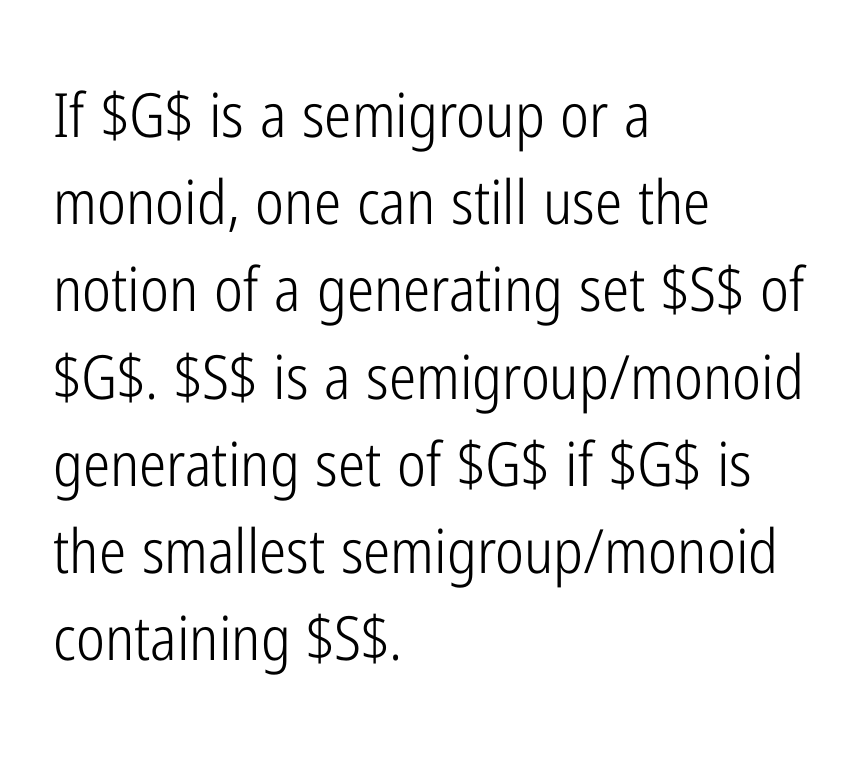
Here the glyphs are tracked normally, forming tight word shapes. The lines sit at an ordinary, default distance from one another. These lines stack with their left ends in a neat column. Does the lettering tilt? It doesn't — this is upright. The typesetting does not lean heavy: it is not bold. The specimen omits any rule beneath the text block's lines.
